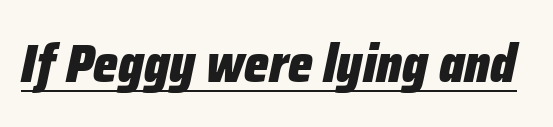
Q: Is the text bold? A: Yes.
Q: Is the text italic (slanted)? A: Yes, it leans right by about 12 degrees.
Q: Is the text underlined? A: Yes.
Q: Is the spacing between letters normal or unusually wide? A: Normal.
Q: Width (condensed, normal, or wide)? A: Condensed.
Q: Stroke contrast? A: Low.
Q: x-height? A: Medium.
Q: Monospaced? A: No.
